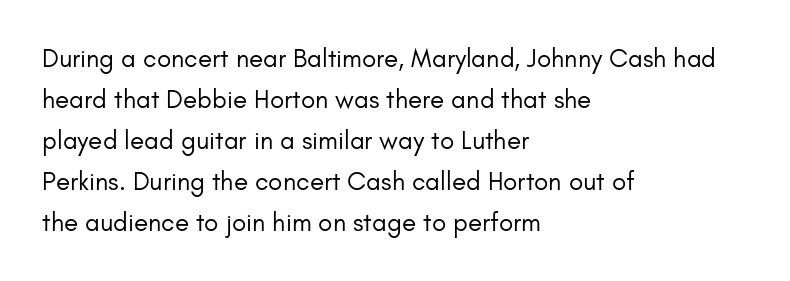
The words here are not underlined. Unbolded letterforms with no extra heft. Quick note: interline space is typical. These lines stack with their left ends in a neat column. Ordinary non-slanted type is in use. Here the glyphs are tracked normally, forming tight word shapes.
